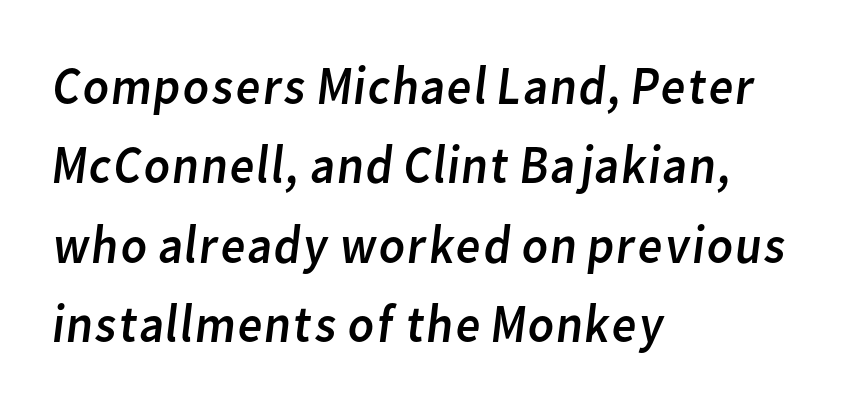
Q: Is the text bold? A: No.
Q: Is the typeface a serif or a sans-serif typeface? A: Sans-serif.
Q: Is the text underlined? A: No.
Q: How is the paragraph aligned? A: Left-aligned.
Q: Is the spacing between letters normal or unusually wide? A: Normal.
Q: Is the spacing between lines tight, normal or loose? A: Normal.
Q: Width (condensed, normal, or wide)? A: Normal.
Q: Stroke contrast? A: Low.
Q: x-height? A: Medium.
Q: Monospaced? A: No.
